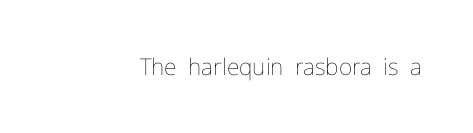
The type is set solid horizontally, with unmodified tracking. Words float on clear page, feet unadorned. A quiet, ordinary-to-light weight characterises the typeface. The type sits square on the baseline with zero lean.
